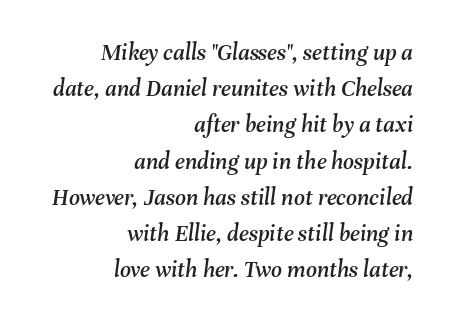
Q: Is the text italic (slanted)? A: Yes, it leans right by about 8 degrees.
Q: Is the text underlined? A: No.
Q: How is the paragraph aligned? A: Right-aligned.
Q: Is the spacing between letters normal or unusually wide? A: Normal.
Q: Is the spacing between lines tight, normal or loose? A: Normal.
